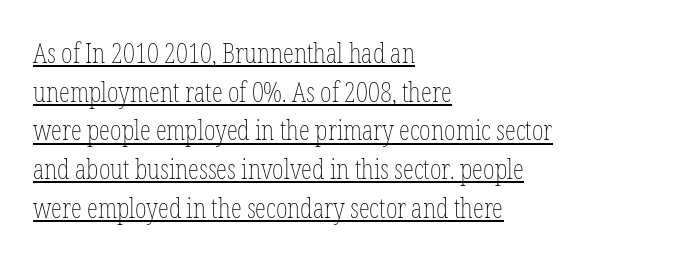
Q: Is the text bold? A: No.
Q: Is the text italic (slanted)? A: No, it is upright.
Q: Is the text underlined? A: Yes.
Q: How is the paragraph aligned? A: Left-aligned.
Q: Is the spacing between letters normal or unusually wide? A: Normal.
Q: Is the spacing between lines tight, normal or loose? A: Normal.
Q: Width (condensed, normal, or wide)? A: Condensed.
Q: Stroke contrast? A: Low.
Q: x-height? A: Medium.
Q: Monospaced? A: No.
